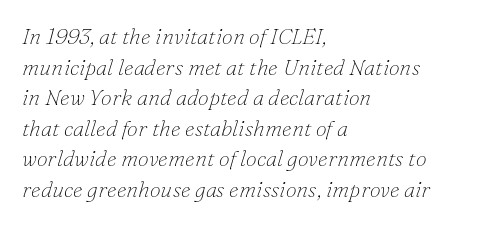
Q: Is the text bold? A: No.
Q: Is the text italic (slanted)? A: Yes, it leans right by about 16 degrees.
Q: Is the text underlined? A: No.
Q: How is the paragraph aligned? A: Left-aligned.
Q: Is the spacing between letters normal or unusually wide? A: Normal.
Q: Is the spacing between lines tight, normal or loose? A: Normal.
